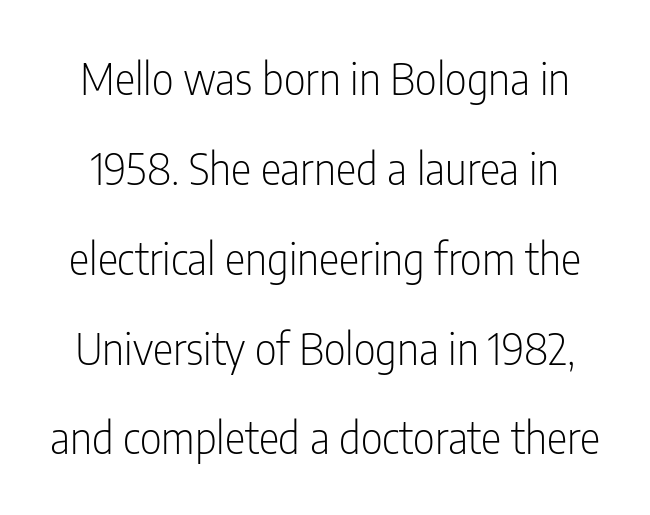
The image shows 43 px light, condensed sans-serif type, upright; set loose line spacing (2.09x), normal letter spacing, not underlined; low stroke contrast and a medium x-height.
